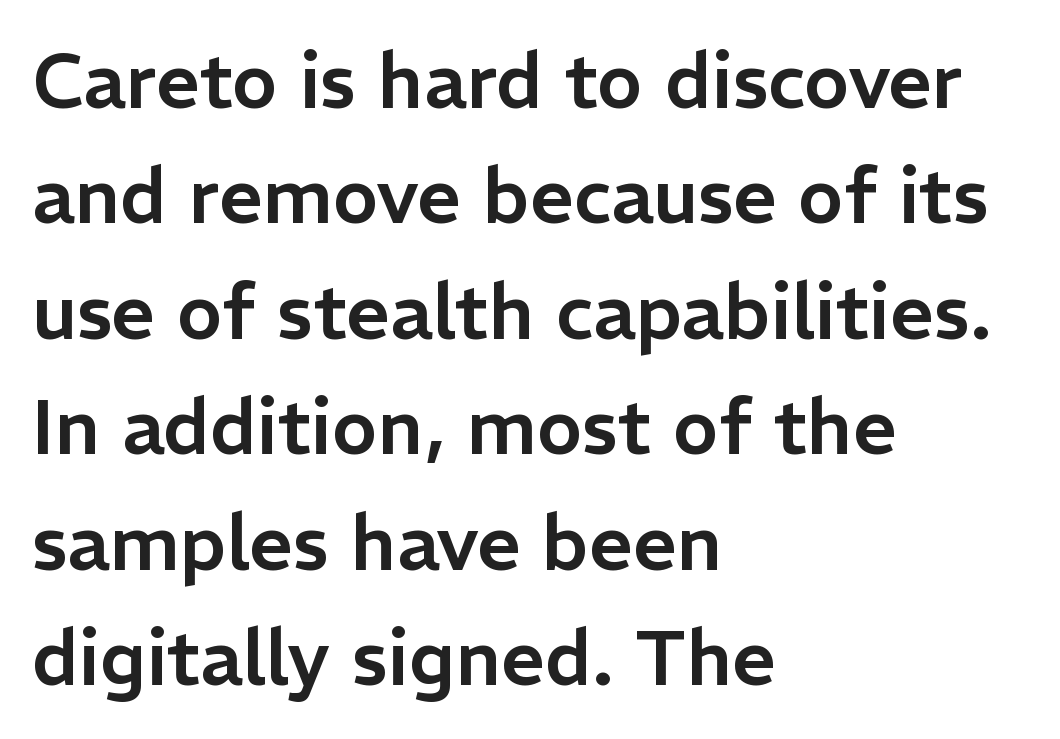
Font category for this specimen: sans-serif. The specimen omits any rule beneath the text block's lines. Every row of glyphs begins at an identical x-position on the left. Note the varied advance widths — an 'i' is clearly narrower than an 'm'. The line texture is even and compact thanks to regular tracking.
